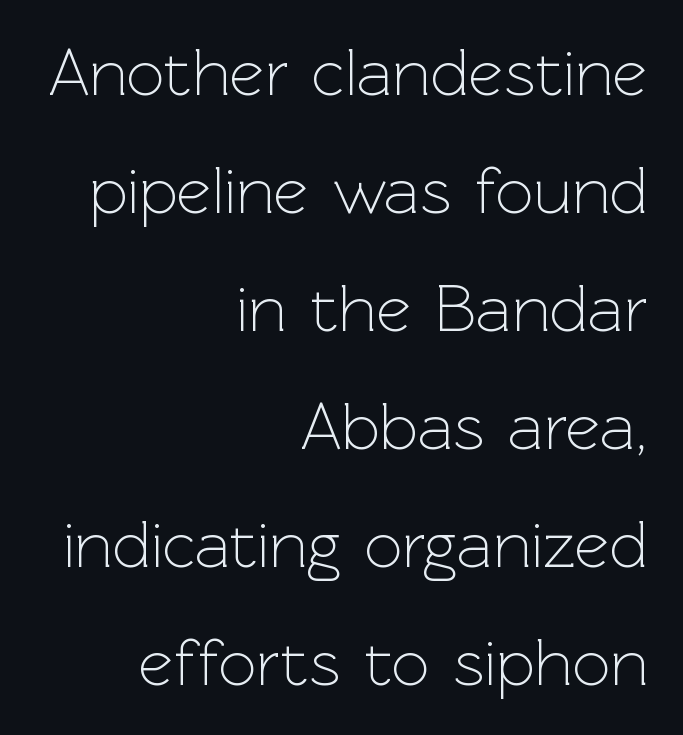
The image shows 67 px light sans-serif type, upright; set right-aligned, line spacing 1.76x, normal letter spacing, not underlined; a medium x-height.
